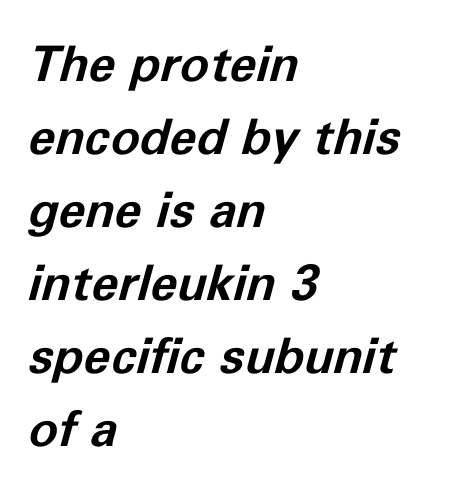
{"italic": "yes", "lean": "right", "slant_degrees": 11, "bold": "yes", "weight": "bold", "width": "normal", "stroke_contrast": "low", "x_height": "medium", "monospaced": "no", "underline": "no", "align": "left", "line_spacing": "normal", "line_spacing_ratio": 1.49, "letter_spacing": "normal", "letter_spacing_em": 0.0, "glyph_px": 49}
